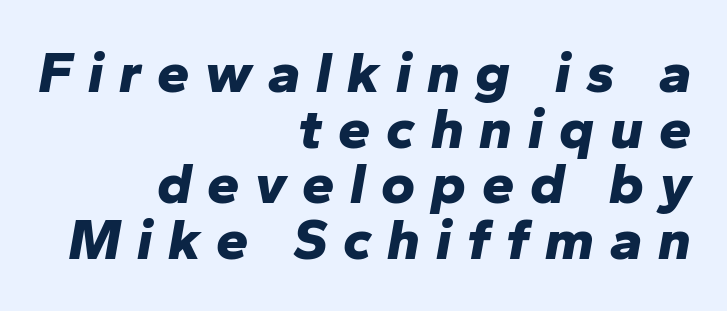
Q: Is the text bold? A: Yes.
Q: Is the text italic (slanted)? A: Yes, it leans right by about 10 degrees.
Q: Is the text underlined? A: No.
Q: How is the paragraph aligned? A: Right-aligned.
Q: Is the spacing between letters normal or unusually wide? A: Unusually wide.
Q: Is the spacing between lines tight, normal or loose? A: Tight.
Q: Width (condensed, normal, or wide)? A: Normal.
Q: Stroke contrast? A: Low.
Q: x-height? A: Medium.
Q: Monospaced? A: No.
